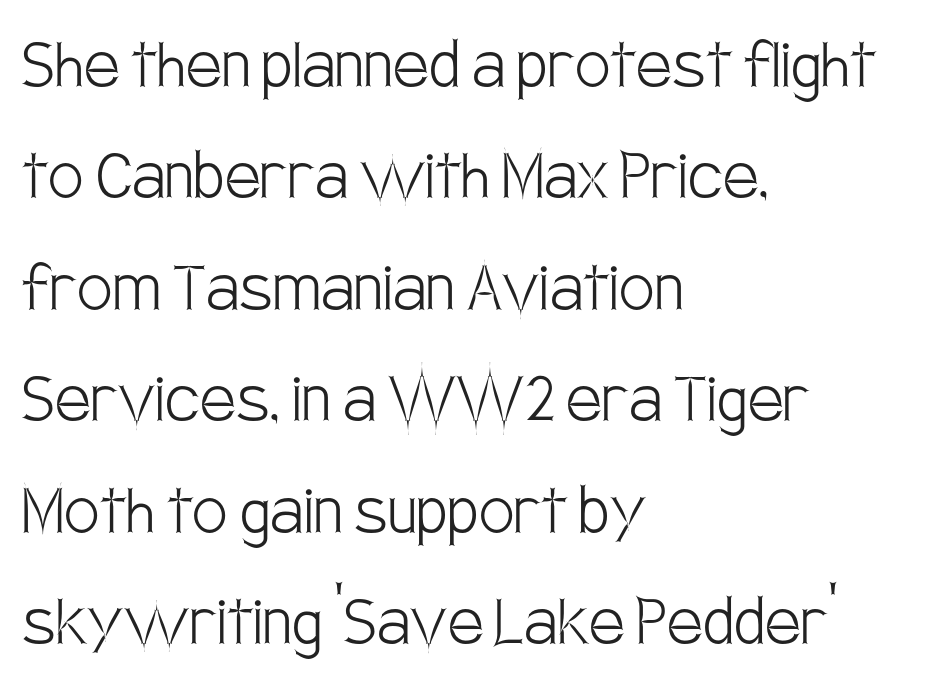
The image shows 79 px light, condensed sans-serif type, upright; set left-aligned, normal line spacing (1.41x), normal letter spacing, not underlined; low stroke contrast and a large x-height.
